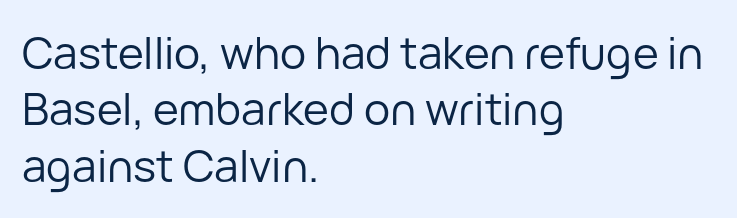
No letter is thick-stroked: the sample isn't bold. The rendering uses a moderate line-height, typical for paragraphs. The rendering uses natural spacing where letterforms have individual widths. Each line starts at the same left margin while the right side varies. In terms of letterform style, serifs are entirely absent.
